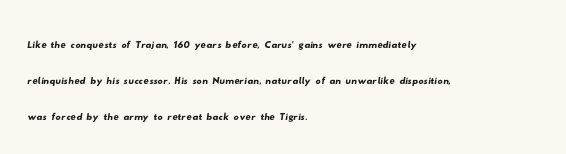
Q: Is the text underlined? A: No.
Q: How is the paragraph aligned? A: Left-aligned.
Q: Is the spacing between letters normal or unusually wide? A: Normal.
Q: Is the spacing between lines tight, normal or loose? A: Normal.
